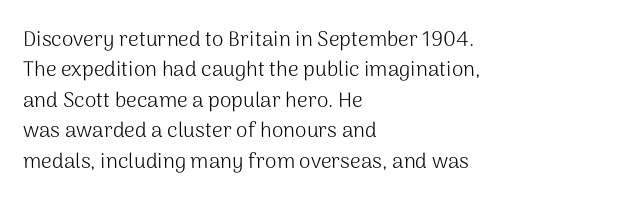
{"italic": "no", "bold": "no", "underline": "no", "align": "left", "line_spacing": "normal", "line_spacing_ratio": 1.45, "letter_spacing": "normal", "letter_spacing_em": 0.0, "glyph_px": 21}
